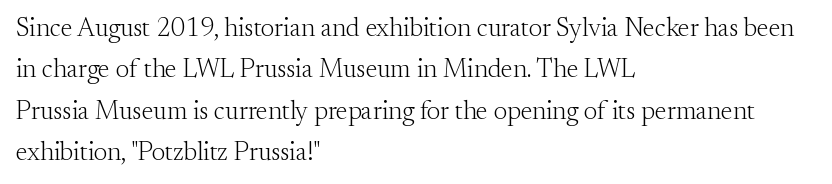
{"italic": "no", "bold": "no", "underline": "no", "align": "left", "line_spacing": "normal", "line_spacing_ratio": 1.59, "letter_spacing": "normal", "letter_spacing_em": 0.0, "glyph_px": 26}
